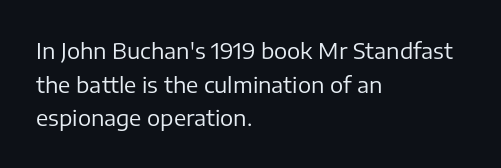
Q: Is the text bold? A: No.
Q: Is the text italic (slanted)? A: No, it is upright.
Q: Is the text underlined? A: No.
Q: How is the paragraph aligned? A: Left-aligned.
Q: Is the spacing between letters normal or unusually wide? A: Normal.
Q: Is the spacing between lines tight, normal or loose? A: Normal.
